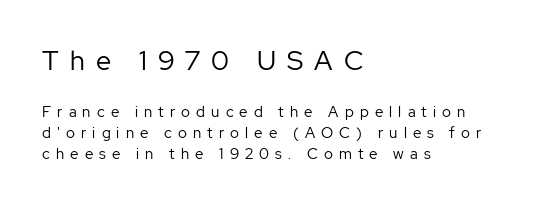
This is not heavy type; no bold has been used. You get the large type first, then a drop to smaller type. Alignment: flush left. Here the glyphs are tracked loosely, breaking word shapes into spaced letters. Type without underlining.
